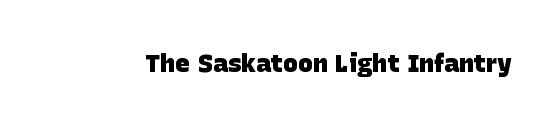
The baseline area is clear. The face used here is rendered with its standard letterfit. The face used here has the dense, thick strokes of a bold.
